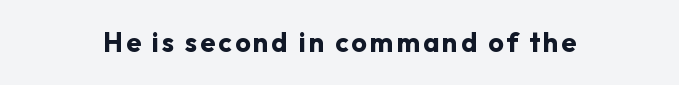
The lettering holds an erect, upright posture throughout. Check the space under the baseline: it is left empty. Does the weight exceed regular? Yes, all the way to bold.
